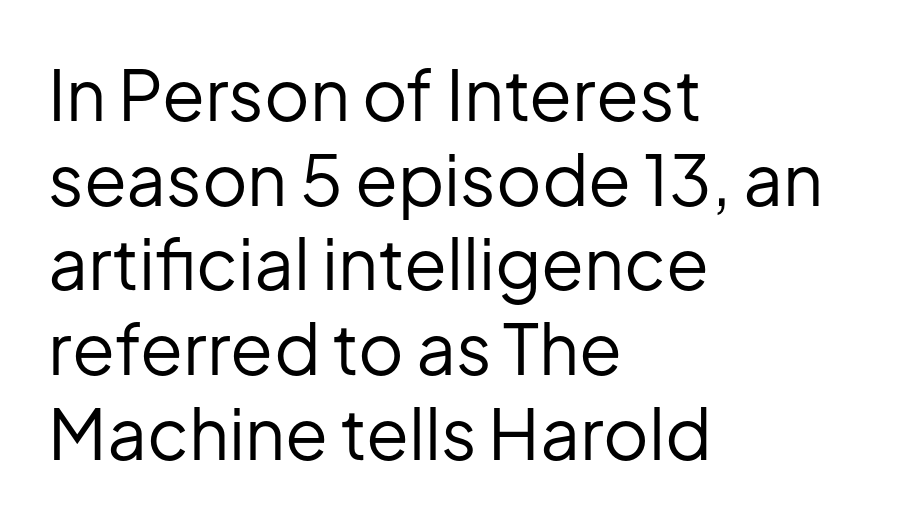
Q: Is the text bold? A: No.
Q: Is the text italic (slanted)? A: No, it is upright.
Q: Is the typeface a serif or a sans-serif typeface? A: Sans-serif.
Q: Is the text underlined? A: No.
Q: How is the paragraph aligned? A: Left-aligned.
Q: Is the spacing between letters normal or unusually wide? A: Normal.
Q: Width (condensed, normal, or wide)? A: Normal.
Q: Stroke contrast? A: Low.
Q: x-height? A: Medium.
Q: Monospaced? A: No.
